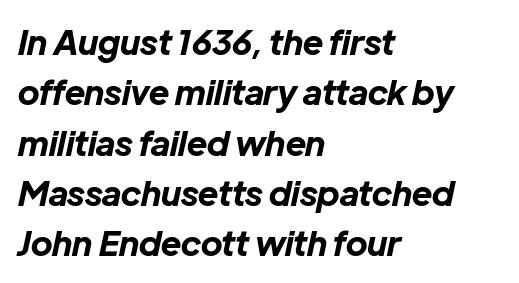
Q: Is the text bold? A: Yes.
Q: Is the text italic (slanted)? A: Yes, it leans right by about 12 degrees.
Q: Is the text underlined? A: No.
Q: How is the paragraph aligned? A: Left-aligned.
Q: Is the spacing between letters normal or unusually wide? A: Normal.
Q: Is the spacing between lines tight, normal or loose? A: Normal.
Q: Width (condensed, normal, or wide)? A: Normal.
Q: Stroke contrast? A: Low.
Q: x-height? A: Medium.
Q: Monospaced? A: No.
